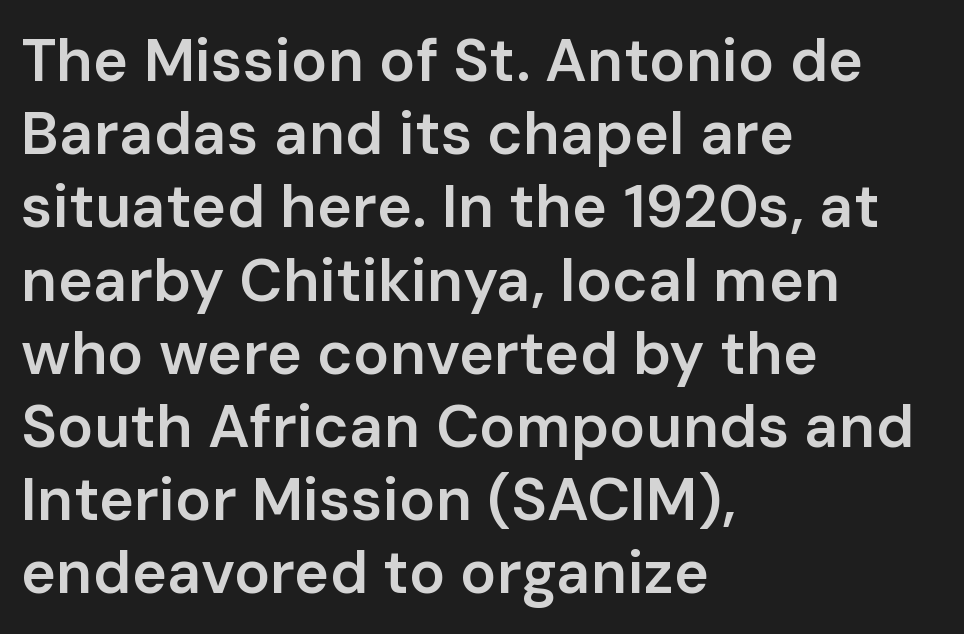
The face used here is proportionally spaced, like ordinary book or web type. This is the in-between weight designers call semibold or demi. Check where the strokes stop: nothing finishes them off — pure sans. Words float on clear page, feet unadorned. Does extra space separate the letters? No, they use regular spacing.
